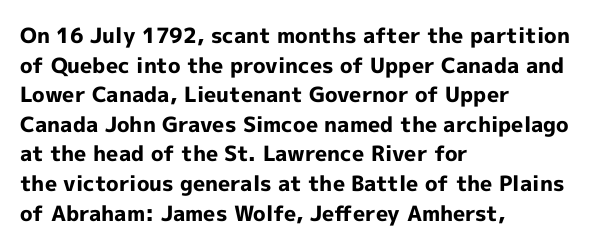
The image shows 21 px bold type, upright; set left-aligned, normal line spacing (1.41x), normal letter spacing, not underlined.
